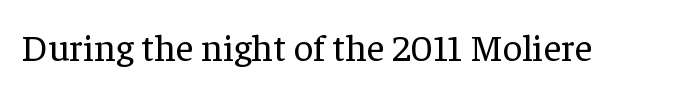
{"serif": "yes", "italic": "no", "bold": "no", "weight": "regular", "width": "normal", "stroke_contrast": "low", "x_height": "medium", "monospaced": "no", "underline": "no", "letter_spacing": "normal", "letter_spacing_em": 0.0, "glyph_px": 38}
